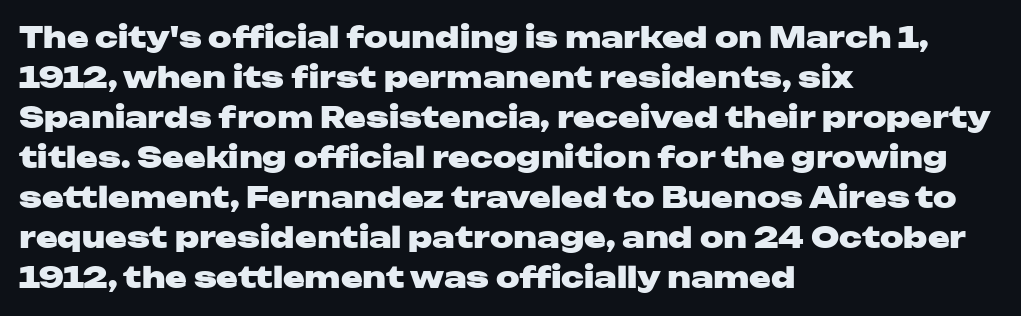
{"serif": "no", "italic": "no", "bold": "yes", "weight": "heavy", "width": "wide", "stroke_contrast": "low", "x_height": "medium", "monospaced": "no", "underline": "no", "align": "left", "line_spacing": "normal", "line_spacing_ratio": 1.38, "letter_spacing": "normal", "letter_spacing_em": 0.0, "glyph_px": 29}
